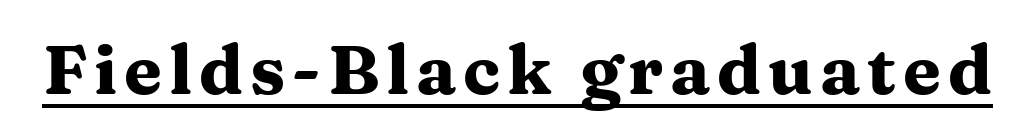
A rule runs beneath these lines of type. Heavy-handed strokes throughout: this text is bold. Each letter keeps its own natural width here, so spacing adapts to shape. Is this a sans? No — the strokes have serifs.
